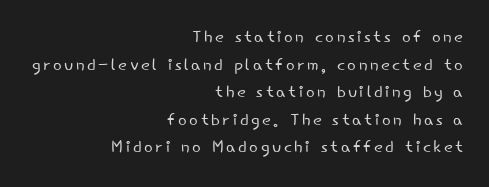
The image shows 23 px text type, upright; set right-aligned, line spacing 1.2x, not underlined.
